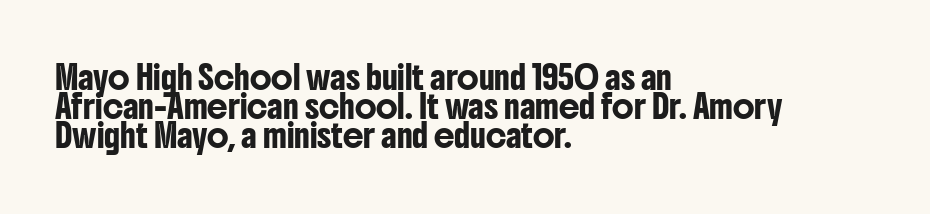
Interline gaps are of average width in this sample. Short note: letters normally spaced. Posture: vertical. The strip under each line holds only bare page. Which margin do the lines hug? The left one — the right edge is uneven.
